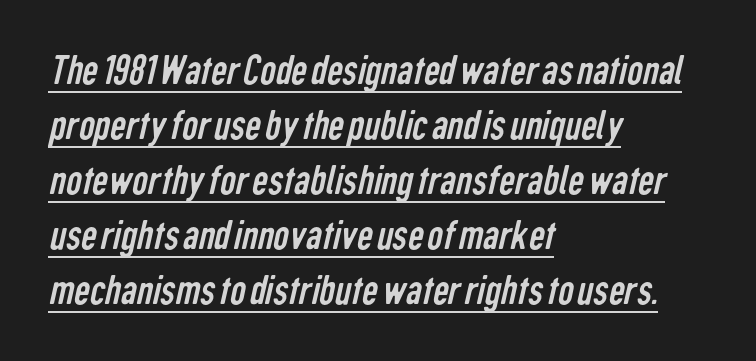
Q: Is the text bold? A: No.
Q: Is the typeface a serif or a sans-serif typeface? A: Sans-serif.
Q: Is the text underlined? A: Yes.
Q: How is the paragraph aligned? A: Left-aligned.
Q: Is the spacing between letters normal or unusually wide? A: Normal.
Q: Is the spacing between lines tight, normal or loose? A: Normal.
Q: Width (condensed, normal, or wide)? A: Condensed.
Q: Stroke contrast? A: Low.
Q: x-height? A: Medium.
Q: Monospaced? A: No.
